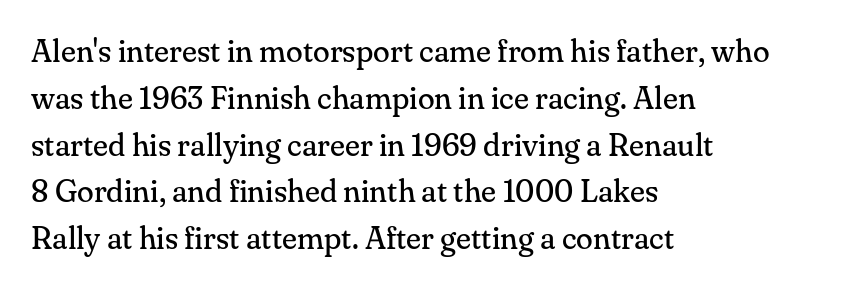
{"serif": "yes", "italic": "no", "bold": "no", "weight": "regular", "width": "normal", "stroke_contrast": "medium", "x_height": "small", "monospaced": "no", "underline": "no", "align": "left", "line_spacing": "normal", "line_spacing_ratio": 1.51, "letter_spacing": "normal", "letter_spacing_em": 0.0, "glyph_px": 31}
